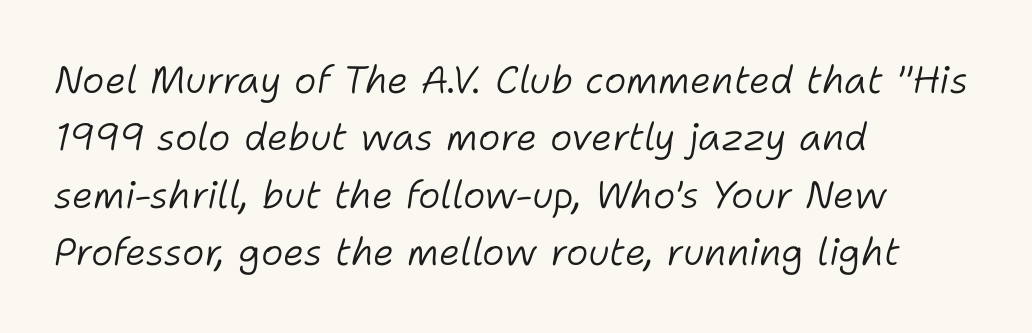
{"italic": "yes", "lean": "right", "slant_degrees": 11, "bold": "no", "weight": "light", "width": "normal", "stroke_contrast": "low", "x_height": "medium", "monospaced": "no", "underline": "no", "align": "left", "line_spacing": "normal", "line_spacing_ratio": 1.51, "letter_spacing": "normal", "letter_spacing_em": 0.0, "glyph_px": 38}
